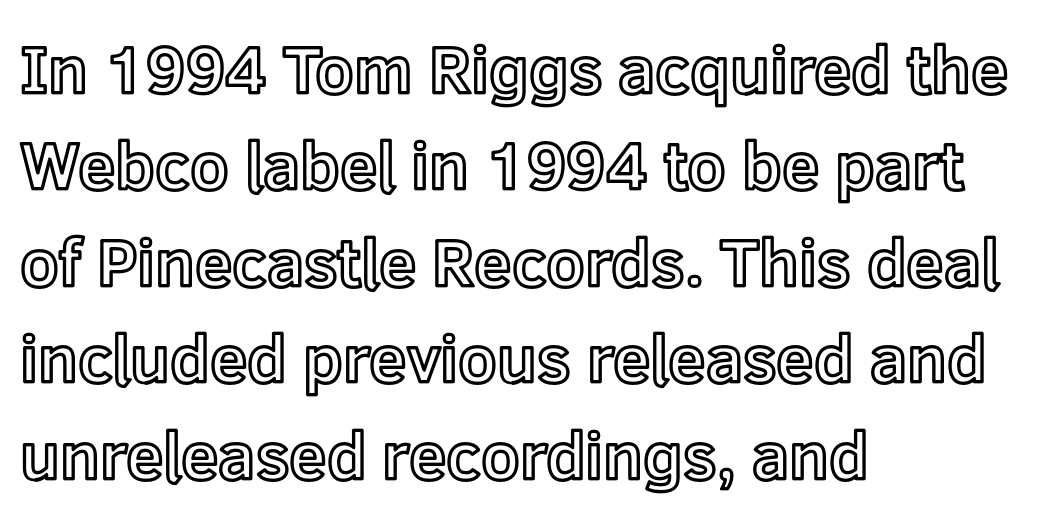
{"italic": "no", "width": "normal", "x_height": "medium", "monospaced": "no", "underline": "no", "align": "left", "line_spacing": "normal", "line_spacing_ratio": 1.44, "letter_spacing": "normal", "letter_spacing_em": 0.0, "glyph_px": 67}
